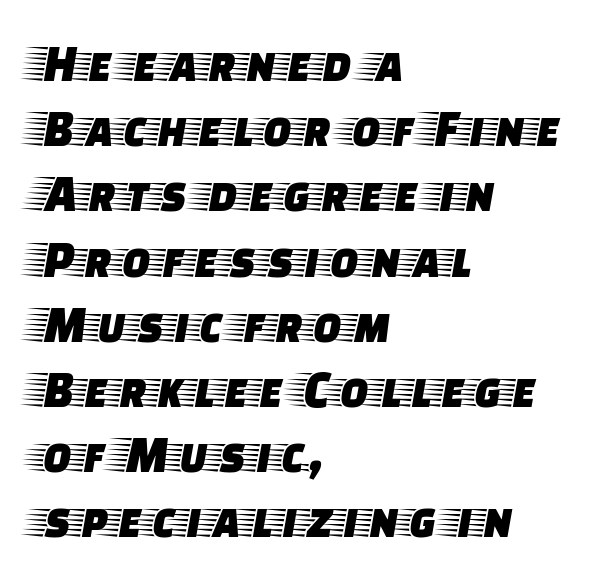
The image shows 53 px wide serif type; set left-aligned, line spacing 1.23x, normal letter spacing, not underlined; low stroke contrast and a large x-height.
